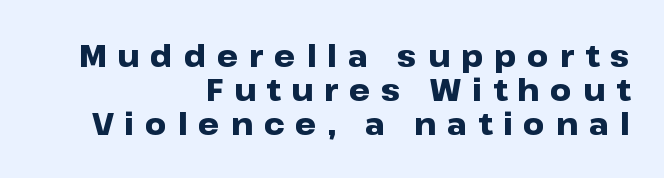
The image shows 30 px heavy, wide sans-serif type, upright; set right-aligned, tight line spacing (1.13x), unusually wide letter spacing (+0.36 em), not underlined; low stroke contrast and a medium x-height.
